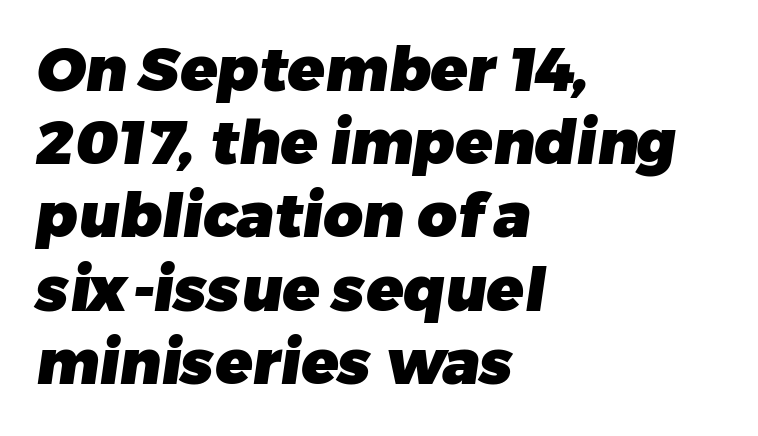
Q: Is the text bold? A: Yes.
Q: Is the typeface a serif or a sans-serif typeface? A: Sans-serif.
Q: Is the text underlined? A: No.
Q: How is the paragraph aligned? A: Left-aligned.
Q: Is the spacing between letters normal or unusually wide? A: Normal.
Q: Width (condensed, normal, or wide)? A: Normal.
Q: Stroke contrast? A: Low.
Q: x-height? A: Medium.
Q: Monospaced? A: No.
